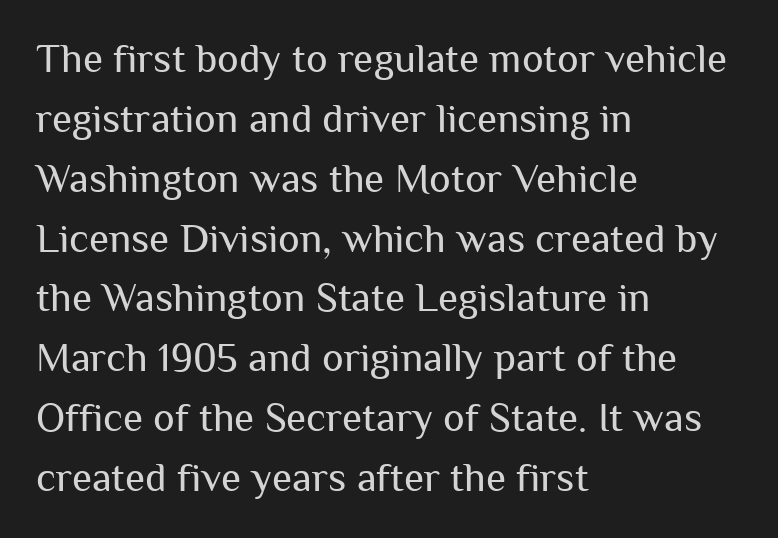
The image shows 41 px regular-weight sans-serif type, upright; set left-aligned, normal line spacing (1.46x), normal letter spacing, not underlined; medium stroke contrast and a medium x-height.
